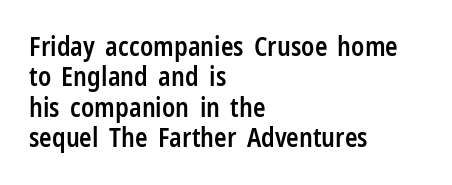
{"italic": "no", "bold": "semi", "underline": "no", "align": "left", "line_spacing_ratio": 1.17, "letter_spacing": "normal", "letter_spacing_em": 0.0, "glyph_px": 26}
